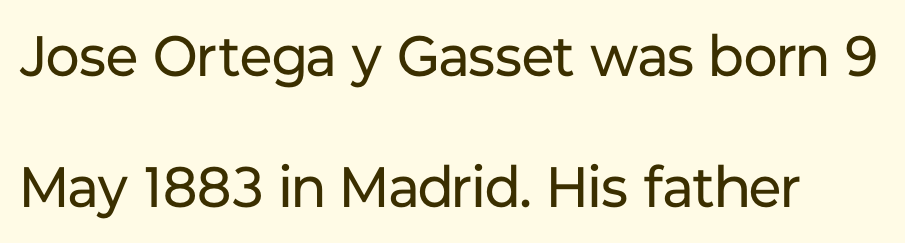
The image shows 57 px regular-weight sans-serif type, upright; set loose line spacing (2.3x), normal letter spacing, not underlined; low stroke contrast and a medium x-height.
